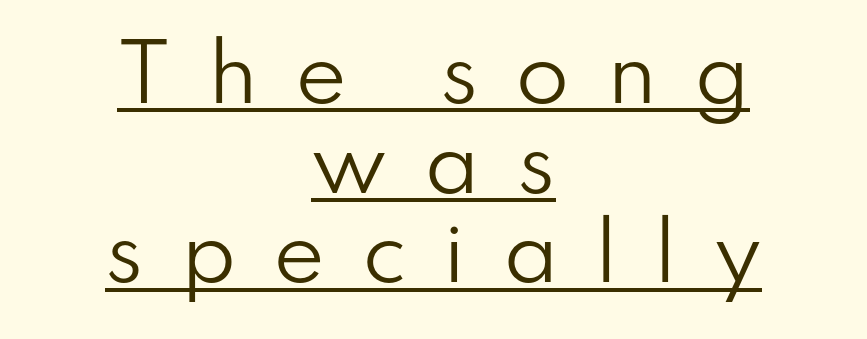
Each new line begins almost immediately beneath the previous one. To sum up the face: it is a sans, with no serifs. Upright lettering throughout. Character widths vary here, with narrow letters taking less room than wide ones. Looks like someone drew a line under every word here.
